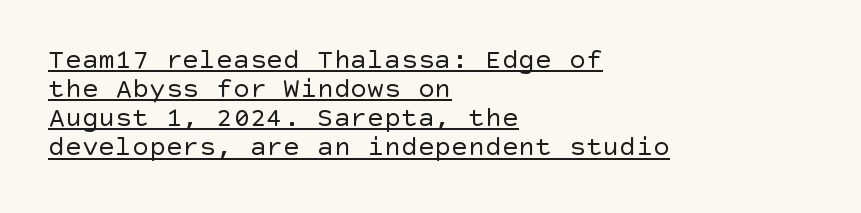
The typesetting does not lean heavy: it is not bold. This rendering leaves character spacing at its baseline value. Typographically, this falls in the sans-serif category. Students, observe the line beneath the letters — that is underlining.
